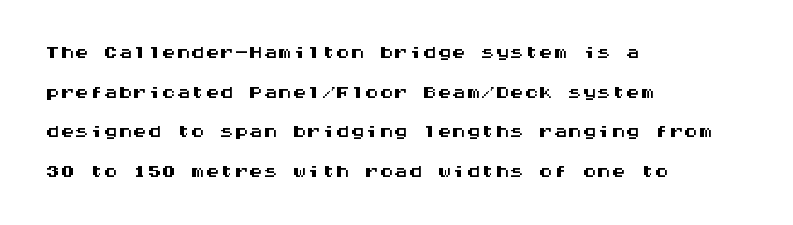
Q: Is the text italic (slanted)? A: No, it is upright.
Q: Is the typeface a serif or a sans-serif typeface? A: Sans-serif.
Q: Is the text underlined? A: No.
Q: How is the paragraph aligned? A: Left-aligned.
Q: Is the spacing between letters normal or unusually wide? A: Normal.
Q: Is the spacing between lines tight, normal or loose? A: Normal.
Q: Width (condensed, normal, or wide)? A: Wide.
Q: Stroke contrast? A: Medium.
Q: x-height? A: Large.
Q: Monospaced? A: Yes.
